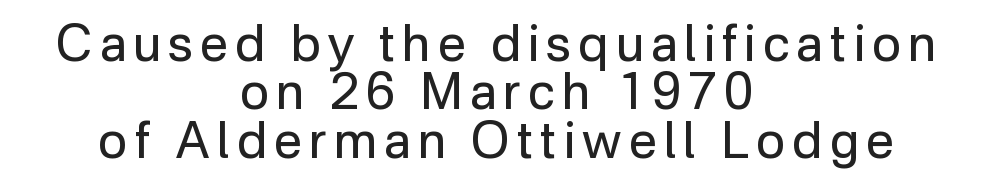
The image shows 50 px regular-weight sans-serif type, upright; set centered, tight line spacing (0.97x), not underlined; low stroke contrast and a medium x-height.
